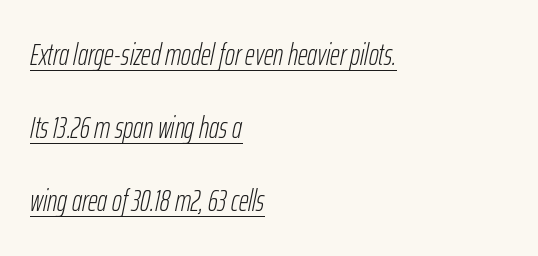
The image shows 30 px light, condensed type, italic (leaning right); set left-aligned, loose line spacing (2.44x), normal letter spacing, underlined; low stroke contrast and a medium x-height.
